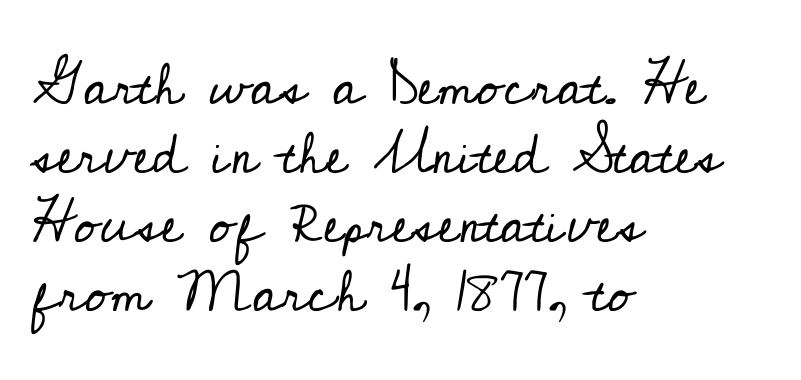
{"serif": "yes", "bold": "no", "weight": "regular", "width": "normal", "stroke_contrast": "low", "x_height": "small", "monospaced": "no", "underline": "no", "align": "left", "line_spacing_ratio": 1.21, "letter_spacing": "normal", "letter_spacing_em": 0.0, "glyph_px": 57}
